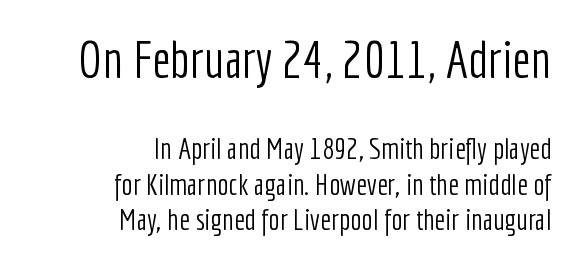
{"serif": "no", "italic": "no", "bold": "no", "weight": "light", "width": "condensed", "stroke_contrast": "low", "x_height": "medium", "monospaced": "no", "underline": "no", "align": "right", "line_spacing_ratio": 1.17, "letter_spacing": "normal", "letter_spacing_em": 0.0, "larger_block": "first", "size_ratio": 1.73, "glyph_px": 52}
